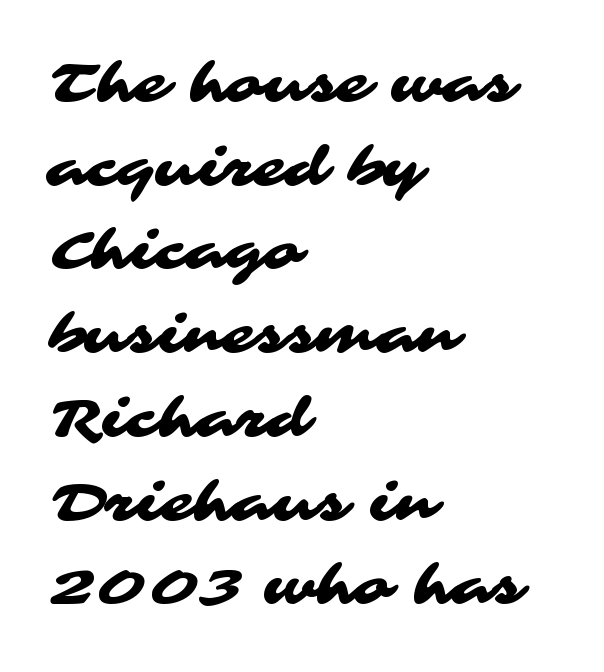
You could not count columns in this text — the font is proportionally spaced. Underlining? Definitely not there. Interline gaps are of average width in this sample. This is sans-serif lettering, the kind often seen on screens and signage. Typeset ragged right — the left edge is the straight one. The passage shown has conventional tracking throughout.
